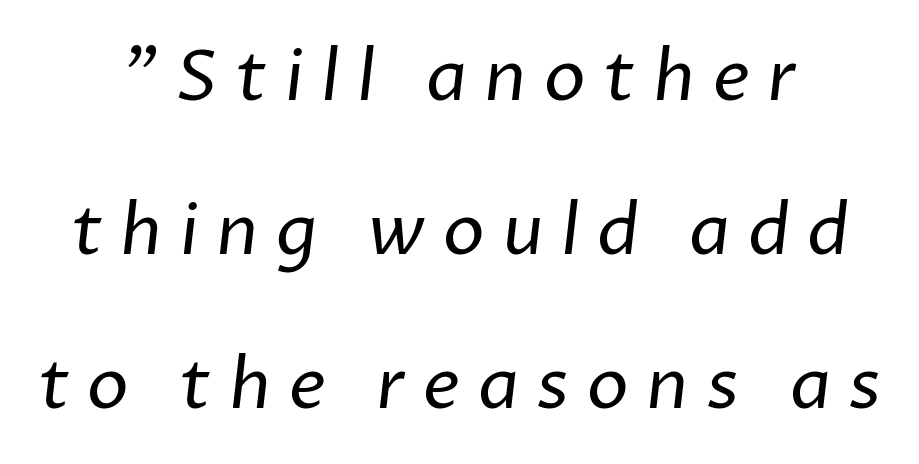
The image shows 70 px regular-weight sans-serif type; set centered, loose line spacing (2.2x), unusually wide letter spacing (+0.25 em), not underlined; low stroke contrast and a medium x-height.
